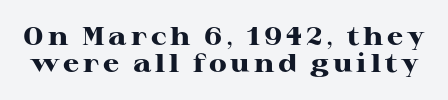
Any mark beneath the type? The region is blank. These lines carry a lot of weight — the face is fully bold. Honestly, the rows look squashed on top of each other. The font's upright variant was chosen for this text.
